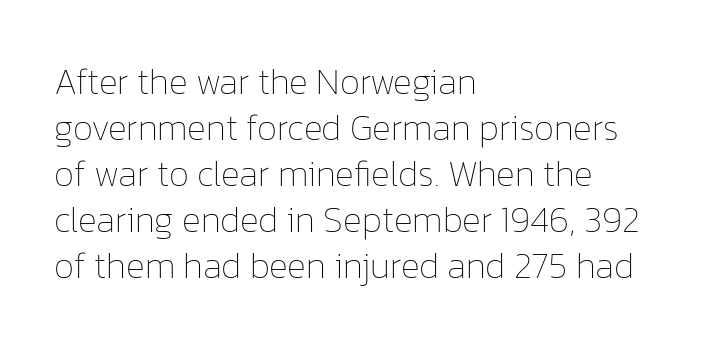
{"italic": "no", "bold": "no", "weight": "thin", "width": "normal", "stroke_contrast": "low", "x_height": "medium", "monospaced": "no", "underline": "no", "align": "left", "line_spacing": "normal", "line_spacing_ratio": 1.28, "letter_spacing": "normal", "letter_spacing_em": 0.0, "glyph_px": 36}
